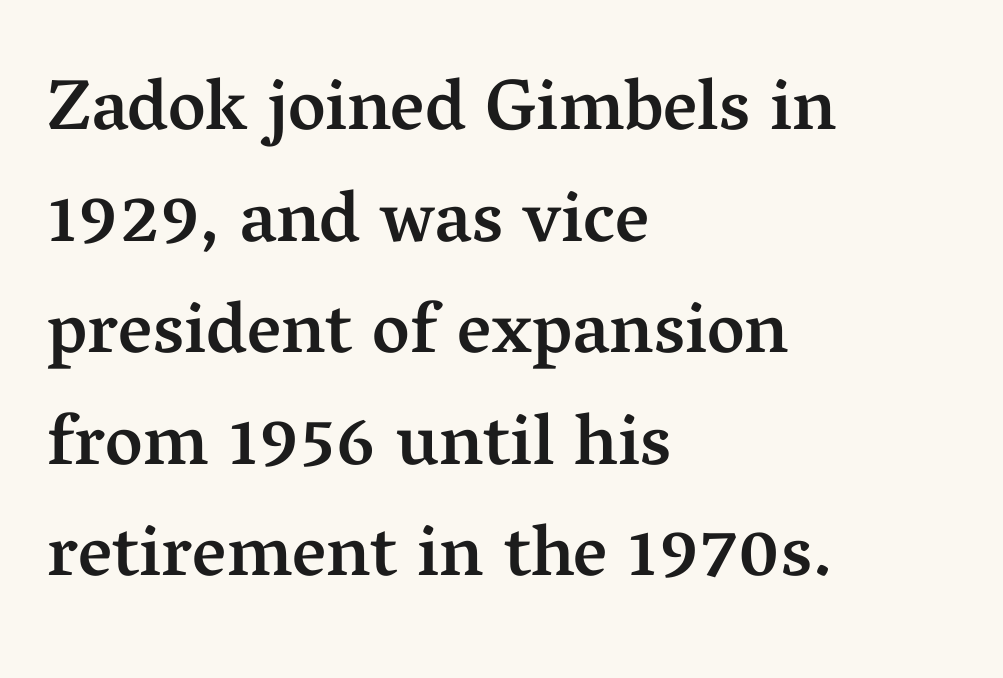
Q: Is the text bold? A: Semi-bold.
Q: Is the text italic (slanted)? A: No, it is upright.
Q: Is the typeface a serif or a sans-serif typeface? A: Serif.
Q: Is the text underlined? A: No.
Q: How is the paragraph aligned? A: Left-aligned.
Q: Is the spacing between letters normal or unusually wide? A: Normal.
Q: Is the spacing between lines tight, normal or loose? A: Normal.
Q: Width (condensed, normal, or wide)? A: Normal.
Q: Stroke contrast? A: Medium.
Q: x-height? A: Medium.
Q: Monospaced? A: No.
